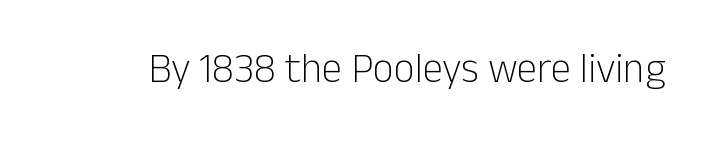
I'd call this a sans setting — the letters go barefoot. The zone under the glyphs is completely vacant. No chunkiness to these letters — they're not bold. The rendering uses natural spacing where letterforms have individual widths. You can tell it's not italic because the verticals are truly vertical. Tracking value appears to be zero — textbook default spacing.
